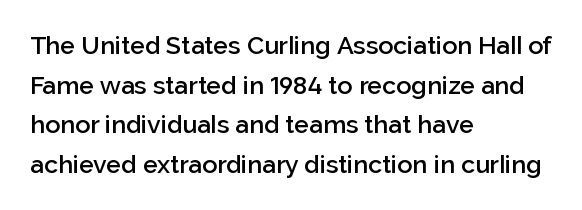
A bare baseline throughout the passage. Letter spacing: default. It's the straight-up-and-down kind of type. A somewhat darkened texture: the type is semibold rather than bold. Interline gaps are of average width in this sample. Compared with a centered layout, this one pins lines to the left instead.
